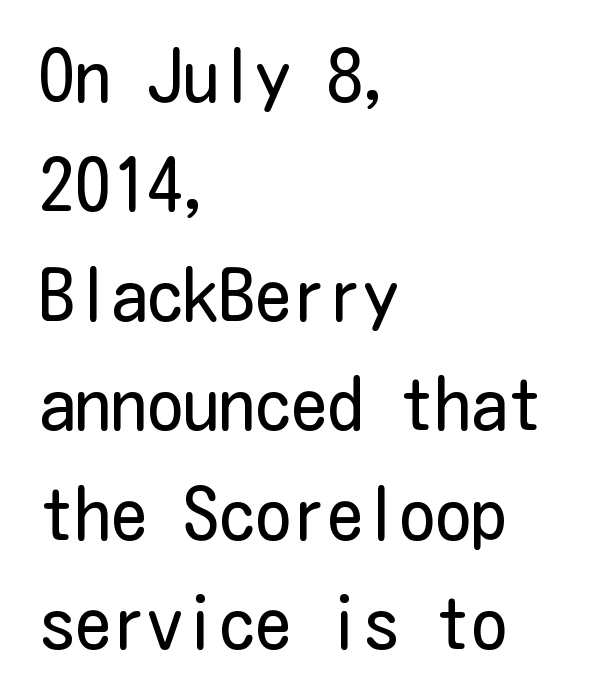
The image shows 72 px regular-weight, condensed sans-serif type, upright; set left-aligned, normal line spacing (1.52x), normal letter spacing, not underlined; low stroke contrast and a medium x-height.
